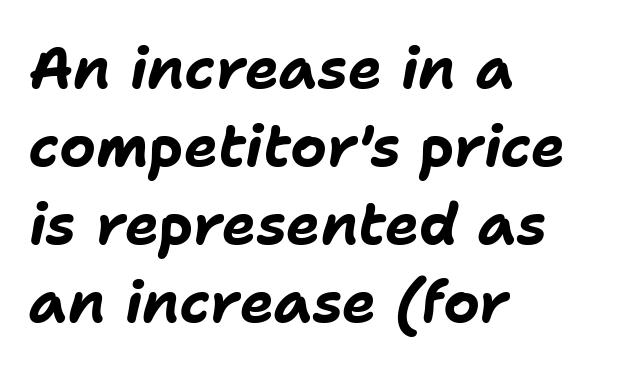
{"italic": "yes", "lean": "right", "slant_degrees": 11, "bold": "yes", "weight": "bold", "width": "normal", "stroke_contrast": "low", "x_height": "medium", "monospaced": "no", "underline": "no", "align": "left", "line_spacing": "normal", "line_spacing_ratio": 1.37, "letter_spacing": "normal", "letter_spacing_em": 0.0, "glyph_px": 57}
